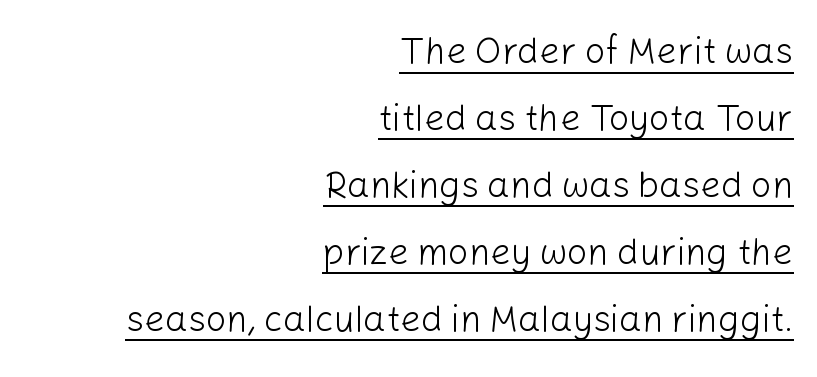
{"serif": "no", "italic": "no", "bold": "no", "weight": "light", "width": "normal", "stroke_contrast": "low", "x_height": "medium", "monospaced": "no", "underline": "yes", "align": "right", "line_spacing_ratio": 1.86, "letter_spacing": "normal", "letter_spacing_em": 0.0, "glyph_px": 36}
